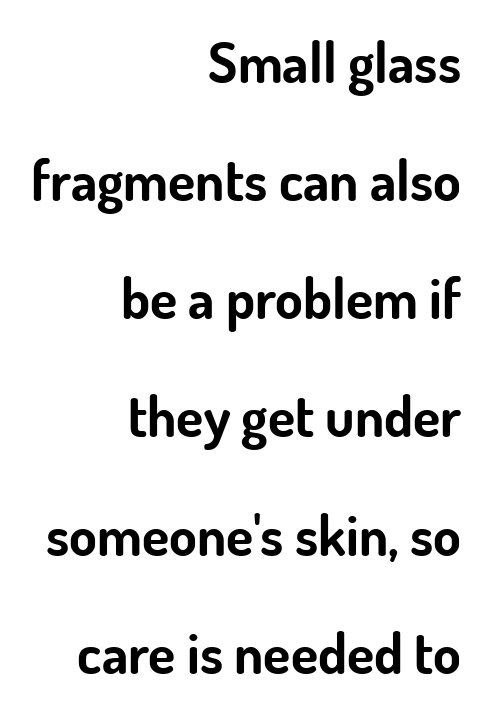
The image shows 56 px bold sans-serif type, upright; set right-aligned, loose line spacing (2.11x), normal letter spacing, not underlined; low stroke contrast and a small x-height.
